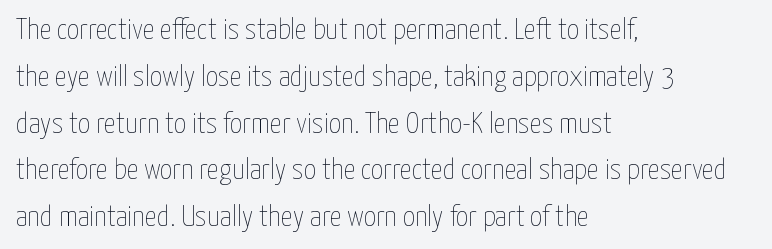
The image shows 30 px thin, condensed type, upright; set left-aligned, normal line spacing (1.56x), normal letter spacing, not underlined; low stroke contrast and a medium x-height.
